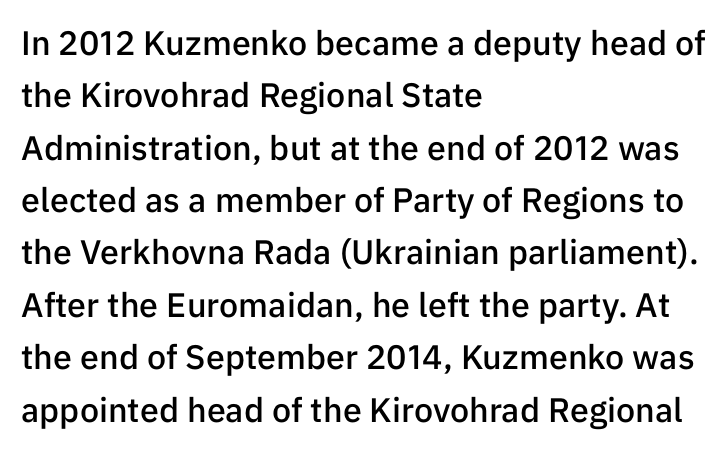
Q: Is the text bold? A: Semi-bold.
Q: Is the text italic (slanted)? A: No, it is upright.
Q: Is the typeface a serif or a sans-serif typeface? A: Sans-serif.
Q: Is the text underlined? A: No.
Q: How is the paragraph aligned? A: Left-aligned.
Q: Is the spacing between letters normal or unusually wide? A: Normal.
Q: Is the spacing between lines tight, normal or loose? A: Normal.
Q: Width (condensed, normal, or wide)? A: Normal.
Q: Stroke contrast? A: Low.
Q: x-height? A: Medium.
Q: Monospaced? A: No.
